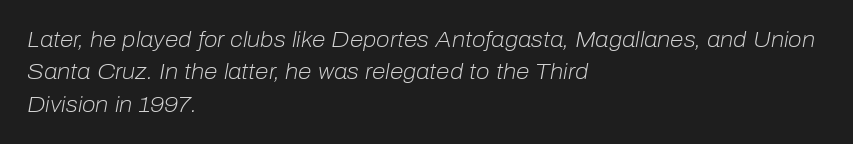
The image shows 22 px text type, italic (leaning right); set left-aligned, normal line spacing (1.47x), normal letter spacing, not underlined.
